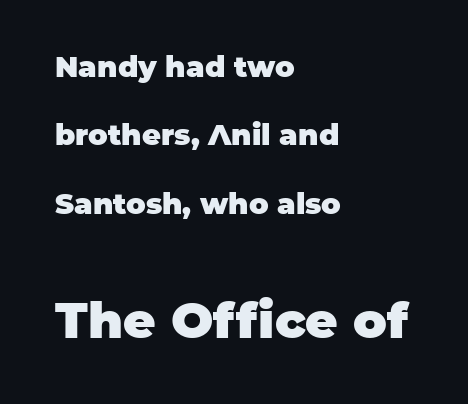
Think of a printed novel: that variable character pitch is what you see here. Weight: bold. No italicization has been applied; the sample stays upright. The typesetter chose a ragged-right arrangement here.
